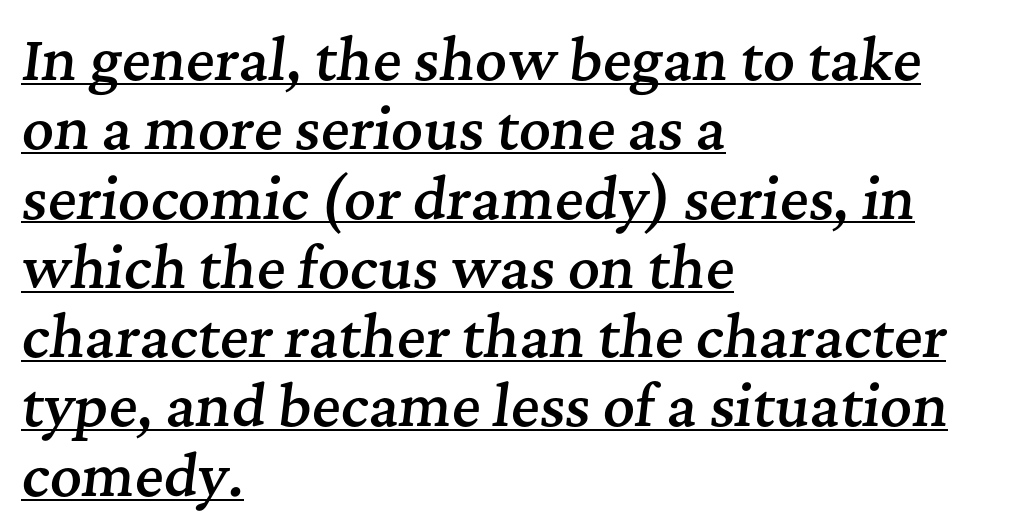
The image shows 55 px semibold serif type, italic (leaning right); set left-aligned, normal line spacing (1.26x), normal letter spacing, underlined; medium stroke contrast and a medium x-height.
